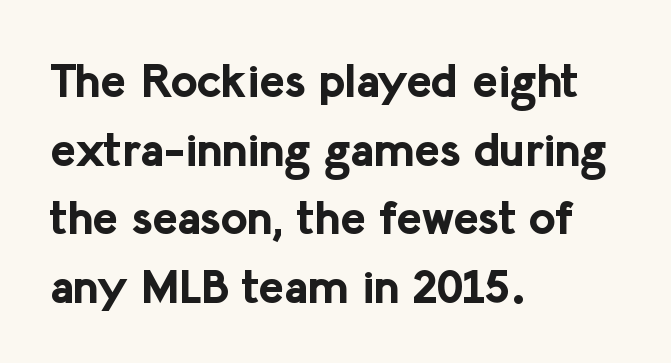
No word sits above an underline. If you drew a ruler down the left edge, every line would touch it. Compared with typical paragraphs, the rows here are spaced about the same. No feet cap the strokes, marking this as sans-serif type. You can tell it's not italic because the verticals are truly vertical.
